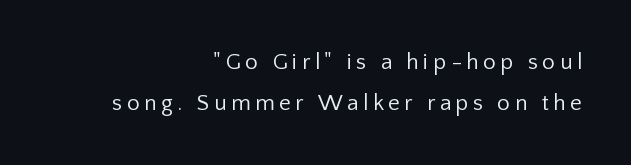
Q: Is the text bold? A: No.
Q: Is the text italic (slanted)? A: No, it is upright.
Q: Is the text underlined? A: No.
Q: How is the paragraph aligned? A: Right-aligned.
